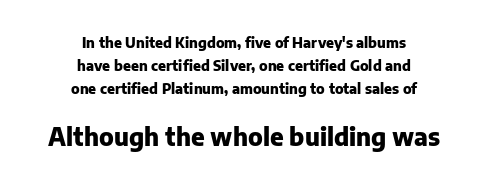
The image shows 24 px bold type, upright; set centered, normal line spacing (1.63x), normal letter spacing, not underlined; the second (bottom) block is 1.71x larger.
